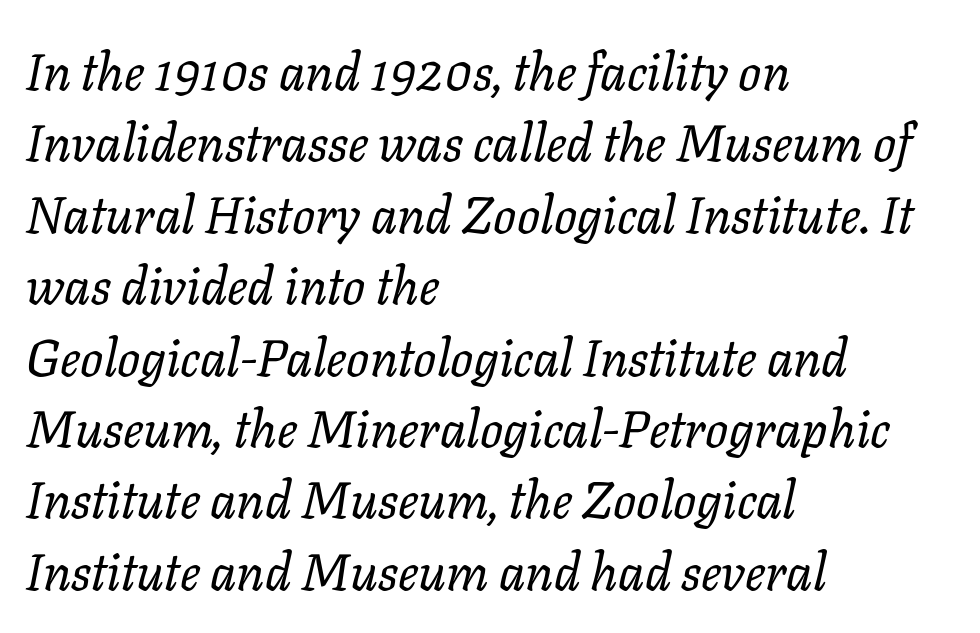
The image shows 51 px regular-weight type, italic (leaning right); set left-aligned, normal line spacing (1.4x), normal letter spacing, not underlined; low stroke contrast and a medium x-height.
